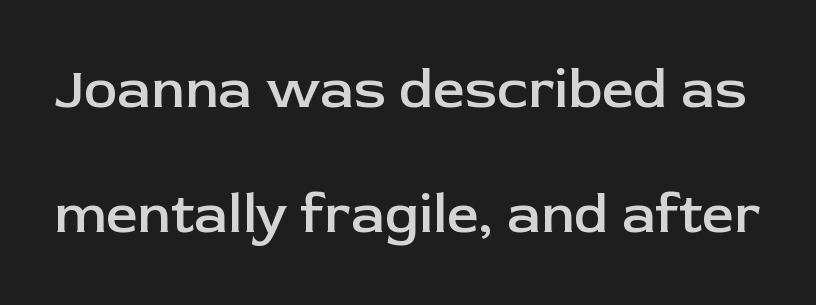
{"serif": "no", "italic": "no", "bold": "semi", "weight": "semibold", "width": "normal", "stroke_contrast": "low", "x_height": "medium", "monospaced": "no", "underline": "no", "line_spacing": "loose", "line_spacing_ratio": 2.24, "letter_spacing": "normal", "letter_spacing_em": 0.0, "glyph_px": 56}
